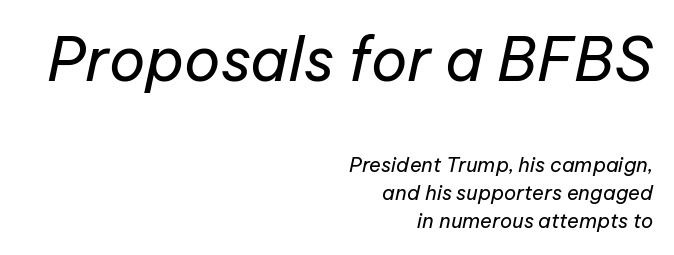
{"italic": "yes", "lean": "right", "slant_degrees": 12, "bold": "no", "weight": "regular", "width": "normal", "stroke_contrast": "low", "x_height": "medium", "monospaced": "no", "underline": "no", "align": "right", "line_spacing": "normal", "line_spacing_ratio": 1.39, "letter_spacing": "normal", "letter_spacing_em": 0.0, "larger_block": "first", "size_ratio": 3.0, "glyph_px": 60}
